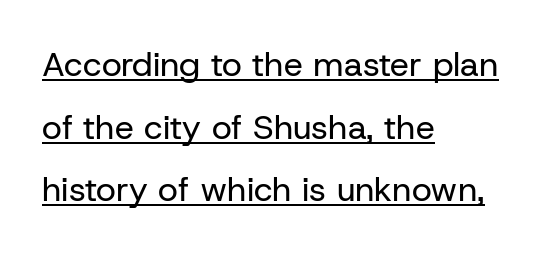
Q: Is the text bold? A: No.
Q: Is the text italic (slanted)? A: No, it is upright.
Q: Is the typeface a serif or a sans-serif typeface? A: Sans-serif.
Q: Is the text underlined? A: Yes.
Q: How is the paragraph aligned? A: Left-aligned.
Q: Is the spacing between letters normal or unusually wide? A: Normal.
Q: Width (condensed, normal, or wide)? A: Normal.
Q: Stroke contrast? A: Low.
Q: x-height? A: Medium.
Q: Monospaced? A: No.
